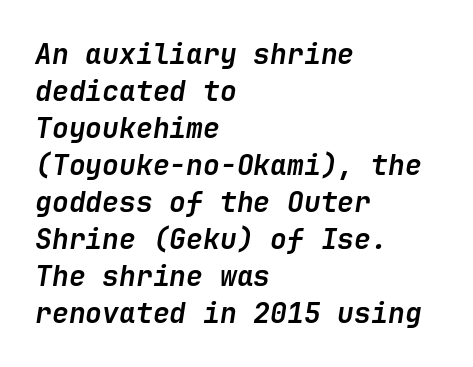
Q: Is the text bold? A: Yes.
Q: Is the text italic (slanted)? A: Yes, it leans right by about 9 degrees.
Q: Is the text underlined? A: No.
Q: How is the paragraph aligned? A: Left-aligned.
Q: Is the spacing between letters normal or unusually wide? A: Normal.
Q: Is the spacing between lines tight, normal or loose? A: Normal.
Q: Width (condensed, normal, or wide)? A: Normal.
Q: Stroke contrast? A: Low.
Q: x-height? A: Medium.
